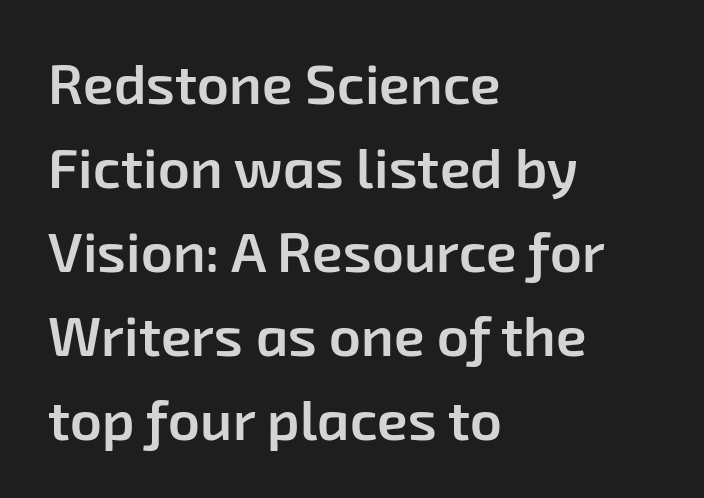
{"serif": "no", "bold": "semi", "weight": "semibold", "width": "normal", "stroke_contrast": "low", "x_height": "medium", "monospaced": "no", "underline": "no", "align": "left", "line_spacing": "normal", "line_spacing_ratio": 1.5, "letter_spacing": "normal", "letter_spacing_em": 0.0, "glyph_px": 56}
